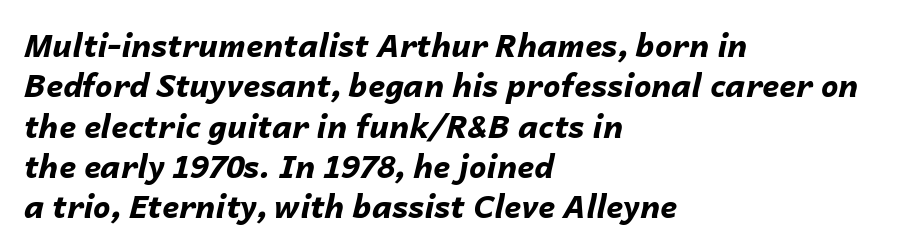
Every character sits at an angle, as italics do. Does the copy run flush right? No — it runs flush left. Is there much room between lines? A standard amount, neither cramped nor airy. Standard letterfit; no display-style spreading of the glyphs. The baseline area is clear. The rendering uses natural spacing where letterforms have individual widths.
